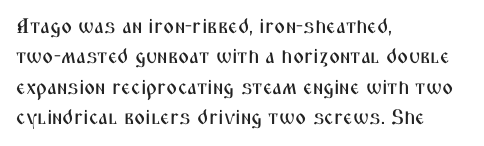
Q: Is the text italic (slanted)? A: No, it is upright.
Q: Is the text underlined? A: No.
Q: How is the paragraph aligned? A: Left-aligned.
Q: Is the spacing between letters normal or unusually wide? A: Normal.
Q: Is the spacing between lines tight, normal or loose? A: Normal.
